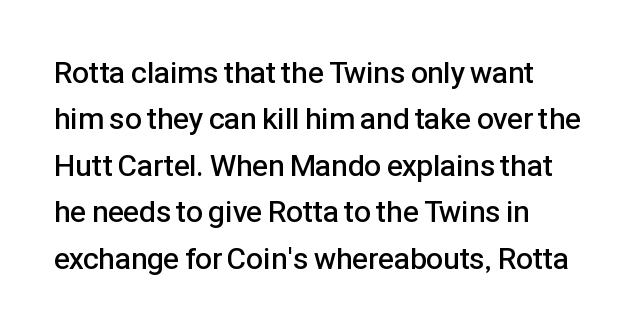
{"serif": "no", "italic": "no", "bold": "semi", "weight": "semibold", "width": "normal", "stroke_contrast": "low", "x_height": "medium", "monospaced": "no", "underline": "no", "align": "left", "line_spacing": "normal", "line_spacing_ratio": 1.55, "letter_spacing": "normal", "letter_spacing_em": 0.0, "glyph_px": 30}
